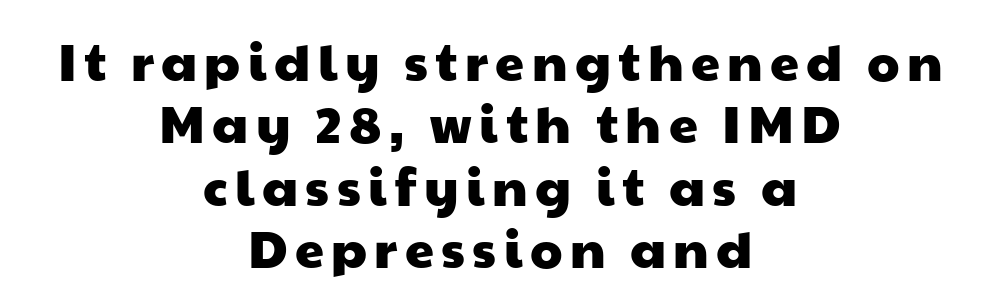
Check under the words: just untouched page. Looks like regular typesetting: each glyph gets only the width it needs. Grotesque or geometric, the face here clearly has no serifs. Horizontal alignment here is central, giving a formal, balanced look.
